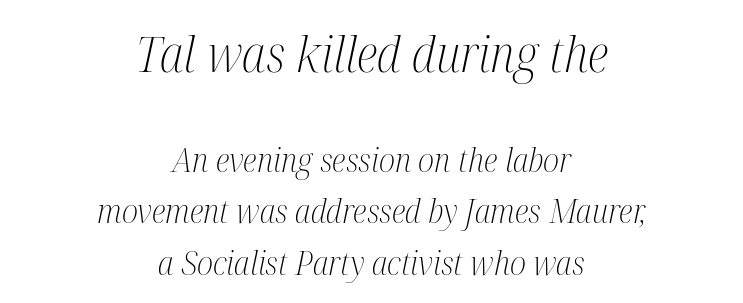
The composition opens big and finishes small. Rendered with sloped, italic letterforms. Letter spacing: default. Just letters on the line, the space beneath them empty. Little horizontal feet cap the strokes, marking this as serif type. The setting favours the middle, as headings and verse often do.
